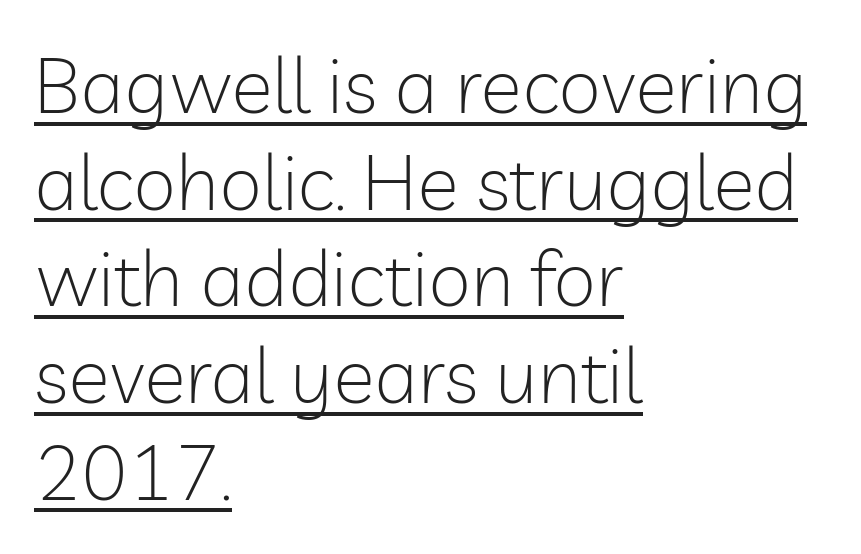
Q: Is the text bold? A: No.
Q: Is the text italic (slanted)? A: No, it is upright.
Q: Is the typeface a serif or a sans-serif typeface? A: Sans-serif.
Q: Is the text underlined? A: Yes.
Q: How is the paragraph aligned? A: Left-aligned.
Q: Is the spacing between letters normal or unusually wide? A: Normal.
Q: Width (condensed, normal, or wide)? A: Normal.
Q: Stroke contrast? A: Low.
Q: x-height? A: Medium.
Q: Monospaced? A: No.
